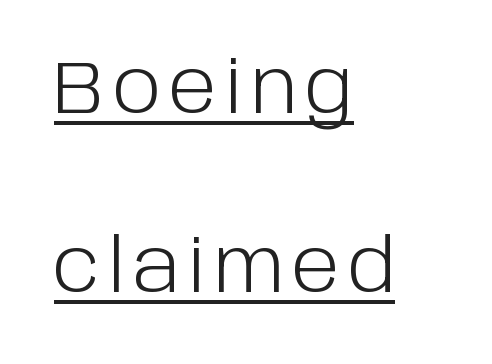
The image shows 73 px light sans-serif type, upright; set left-aligned, loose line spacing (2.45x), underlined; low stroke contrast and a large x-height.
